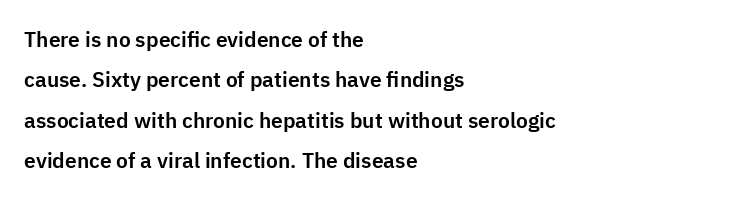
Q: Is the text italic (slanted)? A: No, it is upright.
Q: Is the text underlined? A: No.
Q: How is the paragraph aligned? A: Left-aligned.
Q: Is the spacing between letters normal or unusually wide? A: Normal.
Q: Is the spacing between lines tight, normal or loose? A: Loose.
